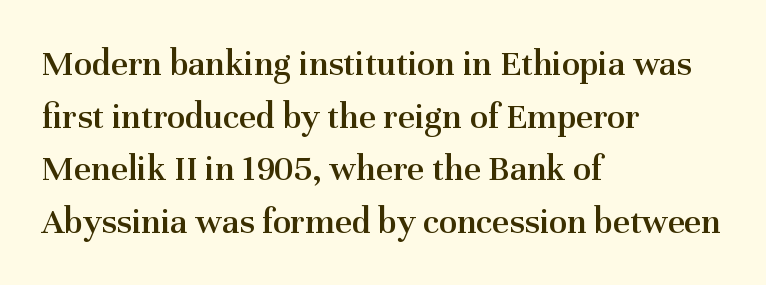
The image shows 37 px semibold serif type, upright; set left-aligned, normal line spacing (1.42x), normal letter spacing, not underlined; medium stroke contrast and a medium x-height.
